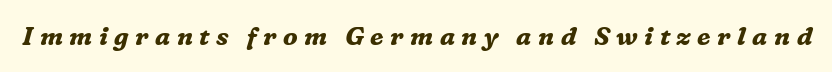
How are the letters spaced? Widely, with obvious added tracking. There's an unmistakable incline to the writing here. These words are printed bold, with thick strokes throughout. Beneath every word, the page is bare.
